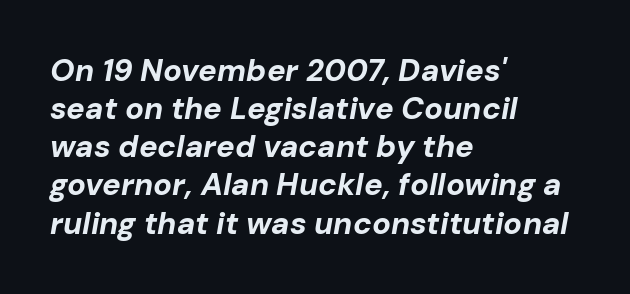
The image shows 31 px bold type, italic (leaning right); set left-aligned, line spacing 1.23x, normal letter spacing, not underlined; low stroke contrast and a medium x-height.
